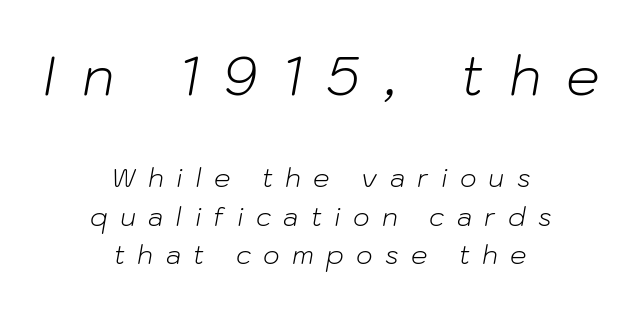
Q: Is the text bold? A: No.
Q: Is the text italic (slanted)? A: Yes, it leans right by about 10 degrees.
Q: Is the text underlined? A: No.
Q: How is the paragraph aligned? A: Centered.
Q: Is the spacing between letters normal or unusually wide? A: Unusually wide.
Q: Is the spacing between lines tight, normal or loose? A: Normal.
Q: Which block of text is set in a larger size, the first (top) or the second (bottom)? A: The first (top) one.
Q: Width (condensed, normal, or wide)? A: Normal.
Q: Stroke contrast? A: Low.
Q: x-height? A: Medium.
Q: Monospaced? A: No.
